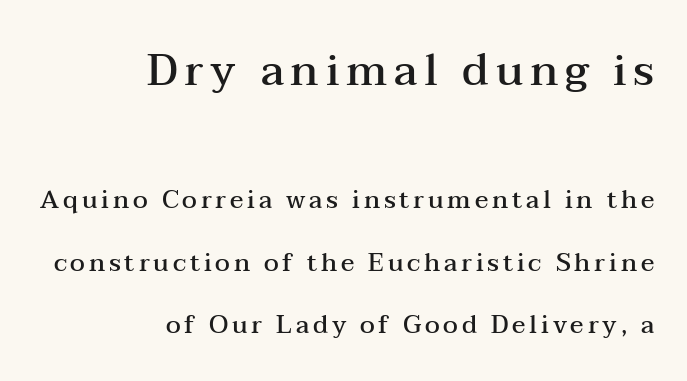
The image shows 44 px semibold, wide serif type, upright; set right-aligned, loose line spacing (2.5x), not underlined; the first (top) block is 1.76x larger; medium stroke contrast and a medium x-height.
